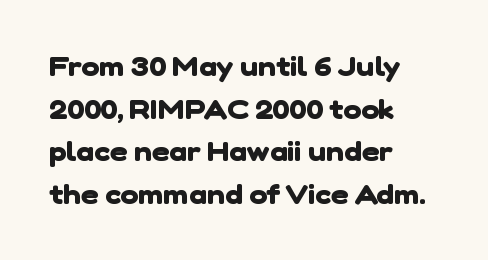
The face used here has the dense, thick strokes of a bold. Words float on clear page, feet unadorned. Typeset ragged right — the left edge is the straight one. Summary of vertical rhythm: regular, with standard interline spacing. Tracking here is standard; glyphs follow each other at the usual distance.
